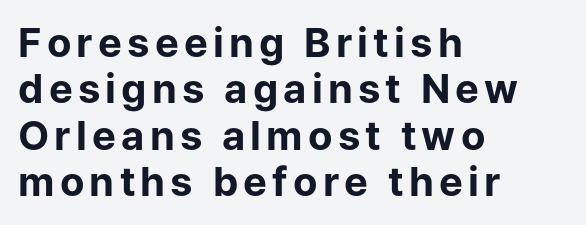
The image shows 40 px bold sans-serif type, upright; set left-aligned, line spacing 1.16x, not underlined; low stroke contrast and a medium x-height.
